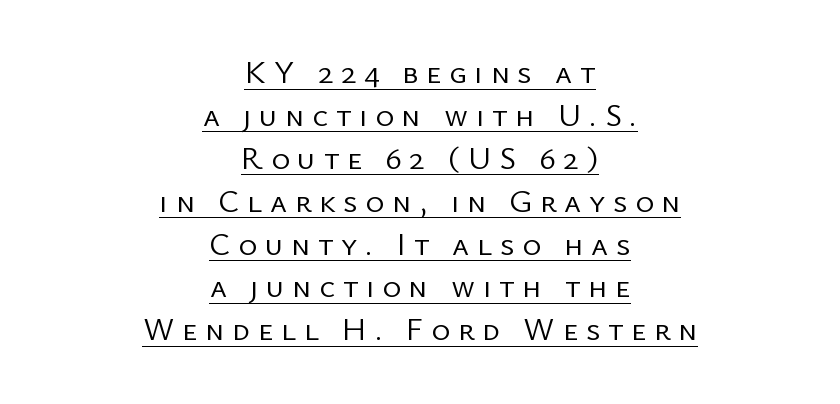
Q: Is the text bold? A: No.
Q: Is the text italic (slanted)? A: No, it is upright.
Q: Is the typeface a serif or a sans-serif typeface? A: Sans-serif.
Q: Is the text underlined? A: Yes.
Q: How is the paragraph aligned? A: Centered.
Q: Is the spacing between letters normal or unusually wide? A: Unusually wide.
Q: Is the spacing between lines tight, normal or loose? A: Normal.
Q: Width (condensed, normal, or wide)? A: Normal.
Q: Stroke contrast? A: Low.
Q: x-height? A: Medium.
Q: Monospaced? A: No.
